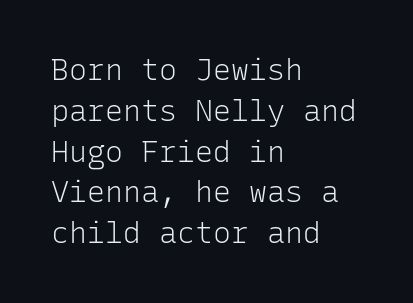
{"serif": "no", "italic": "no", "bold": "no", "weight": "light", "width": "normal", "stroke_contrast": "low", "x_height": "medium", "monospaced": "yes", "underline": "no", "align": "left", "line_spacing": "normal", "line_spacing_ratio": 1.36, "letter_spacing": "normal", "letter_spacing_em": 0.0, "glyph_px": 30}
